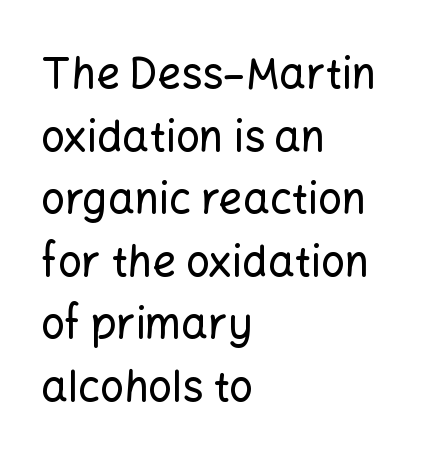
{"serif": "no", "italic": "no", "width": "normal", "stroke_contrast": "low", "x_height": "medium", "monospaced": "no", "underline": "no", "align": "left", "line_spacing": "normal", "line_spacing_ratio": 1.49, "letter_spacing": "normal", "letter_spacing_em": 0.0, "glyph_px": 42}
